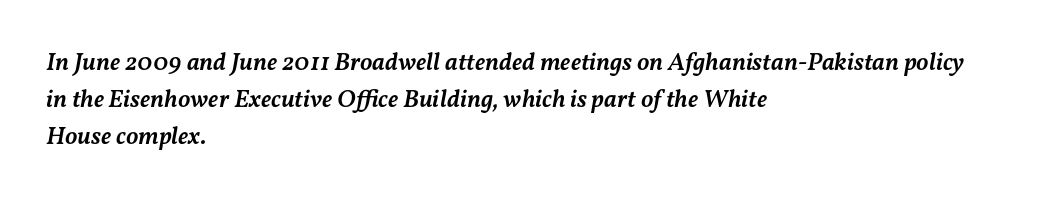
The image shows 25 px text type, italic (leaning right); set left-aligned, normal line spacing (1.49x), normal letter spacing, not underlined.
